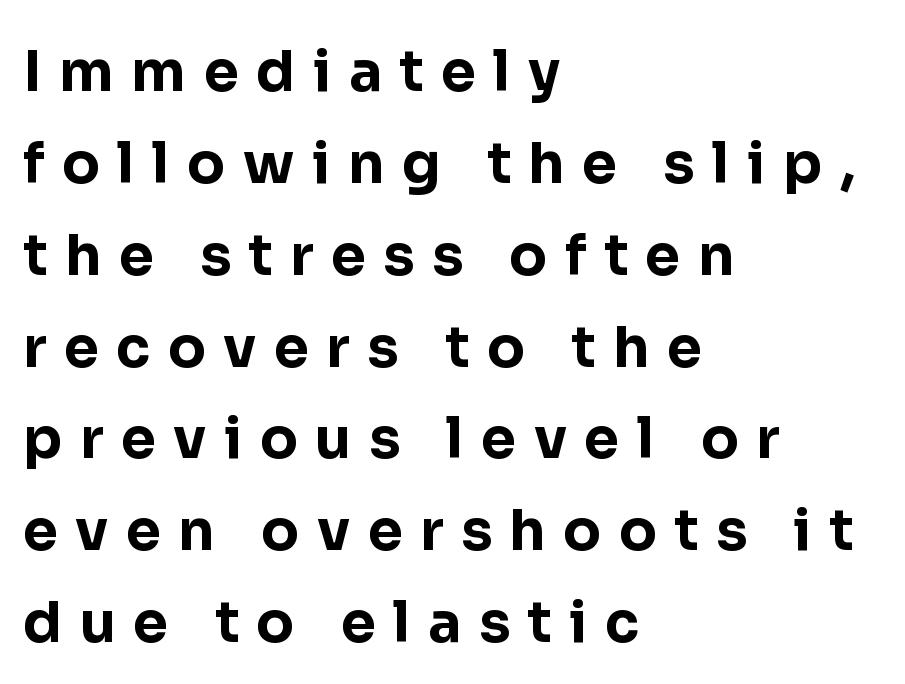
A typesetter would mark this as roman, not italic. Heft: maximum for text — a bold. Someone cranked the tracking dial way up on this one. The leading is moderate, giving the passage an even texture.
